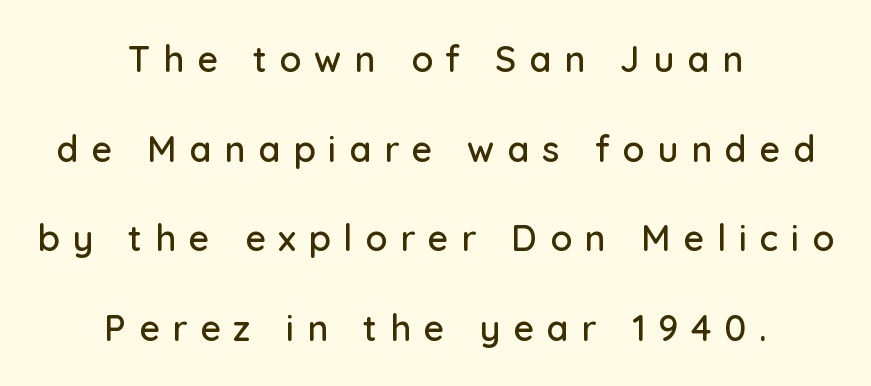
The image shows 36 px sans-serif type, upright; set centered, loose line spacing (2.49x), unusually wide letter spacing (+0.35 em), not underlined; low stroke contrast and a medium x-height.
